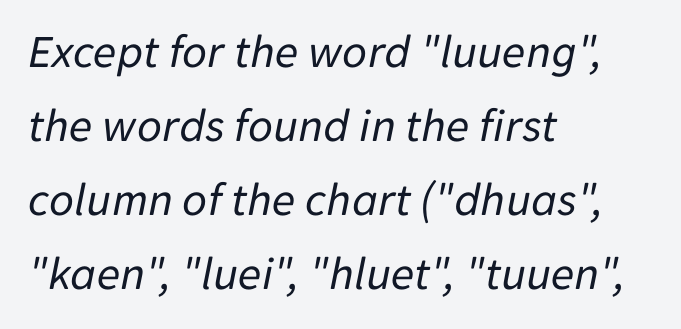
The image shows 48 px regular-weight type, italic (leaning right); set left-aligned, normal line spacing (1.54x), normal letter spacing, not underlined; low stroke contrast and a medium x-height.
